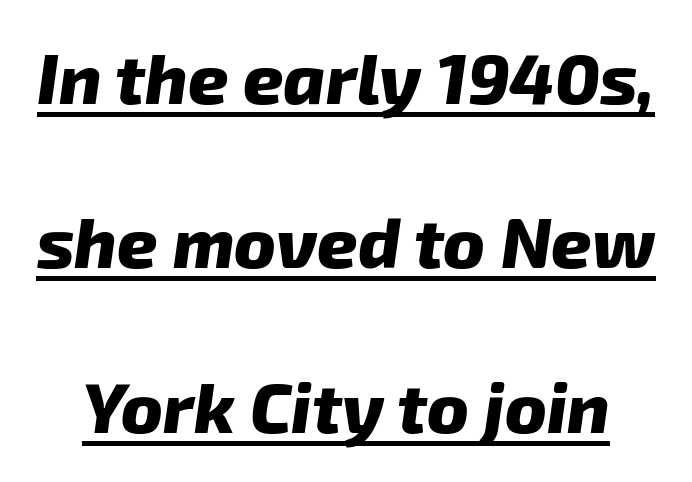
As a designer I'd log this as weight 700, bold. The rendering keeps characters at their native spacing. Italic? Definitely — the glyphs are oblique. The rendering uses the underline text-decoration. Does the leading feel generous? Absolutely, it's lavish. Is this a fixed-width face? No — the glyphs have proportional, varying widths.
